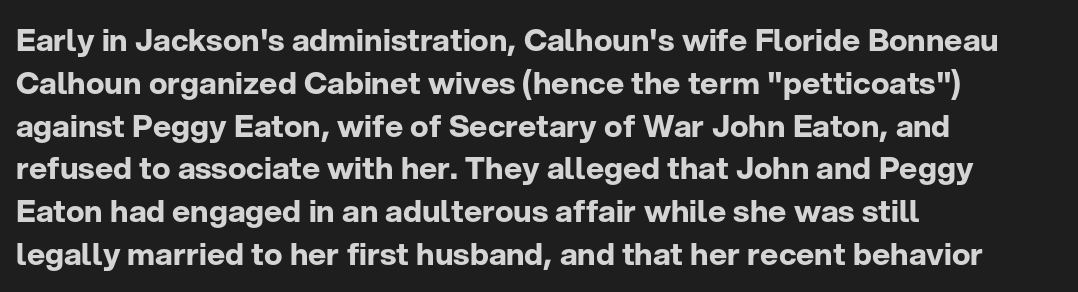
Q: Is the text bold? A: Yes.
Q: Is the text italic (slanted)? A: No, it is upright.
Q: Is the typeface a serif or a sans-serif typeface? A: Sans-serif.
Q: Is the text underlined? A: No.
Q: How is the paragraph aligned? A: Left-aligned.
Q: Is the spacing between letters normal or unusually wide? A: Normal.
Q: Is the spacing between lines tight, normal or loose? A: Normal.
Q: Width (condensed, normal, or wide)? A: Normal.
Q: Stroke contrast? A: Low.
Q: x-height? A: Medium.
Q: Monospaced? A: No.
